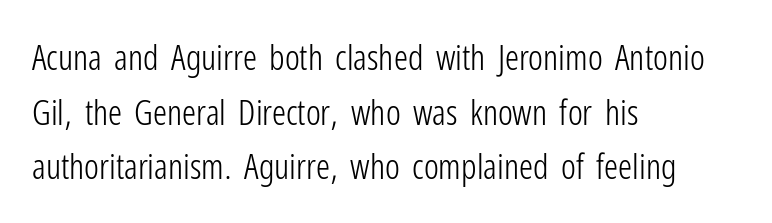
The string is rendered with underlining switched off. The lines are quadded left. The rendering keeps characters at their native spacing. Every stem runs plumb, perpendicular to the baseline. Stem width sits at or under what a default text font uses.
